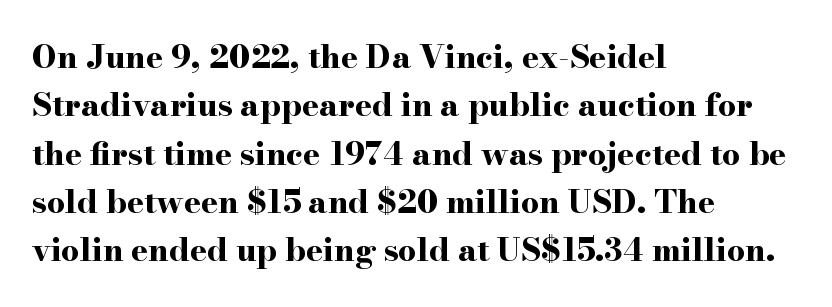
Between one letter and the next there's only the usual sliver of space. Posture: straight, roman, zero tilt. The compositor pushed each line to the left boundary. Its strokes are broad and dark, the hallmark of bold type. Each row of text sits above clean, open space.
